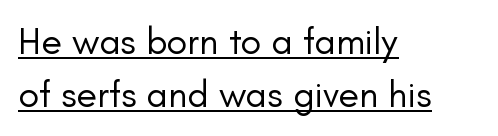
{"serif": "no", "italic": "no", "bold": "no", "weight": "regular", "width": "normal", "stroke_contrast": "low", "x_height": "small", "monospaced": "no", "underline": "yes", "align": "left", "line_spacing": "normal", "line_spacing_ratio": 1.4, "letter_spacing": "normal", "letter_spacing_em": 0.0, "glyph_px": 38}
